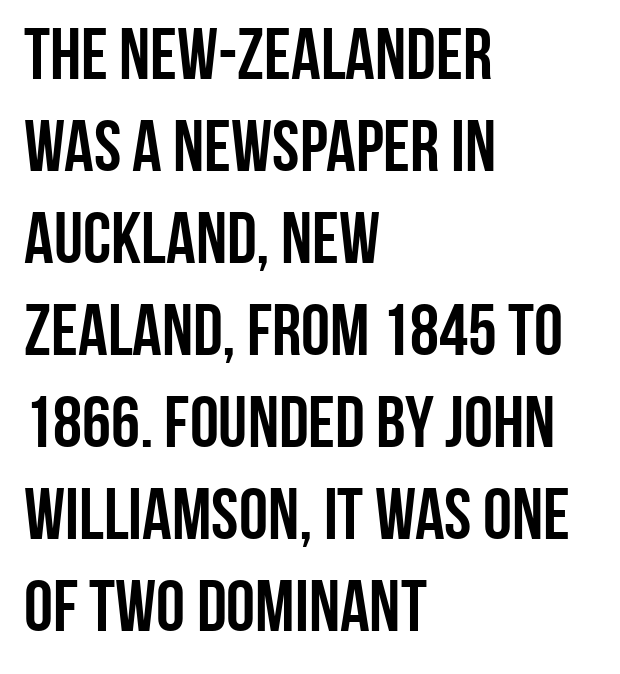
Q: Is the text bold? A: Yes.
Q: Is the text italic (slanted)? A: No, it is upright.
Q: Is the typeface a serif or a sans-serif typeface? A: Sans-serif.
Q: Is the text underlined? A: No.
Q: How is the paragraph aligned? A: Left-aligned.
Q: Is the spacing between letters normal or unusually wide? A: Normal.
Q: Is the spacing between lines tight, normal or loose? A: Normal.
Q: Width (condensed, normal, or wide)? A: Condensed.
Q: Stroke contrast? A: Low.
Q: x-height? A: Large.
Q: Monospaced? A: No.
